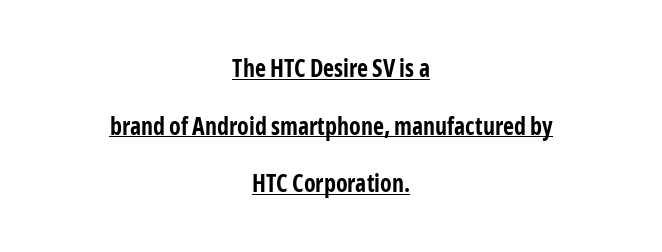
Teacher's note: observe the equal gaps on both sides — that is centered alignment. The type is set solid horizontally, with unmodified tracking. Decoration check: the copy is underlined. A great deal of white space separates one row of letters from the next. The font's upright variant was chosen for this text.
